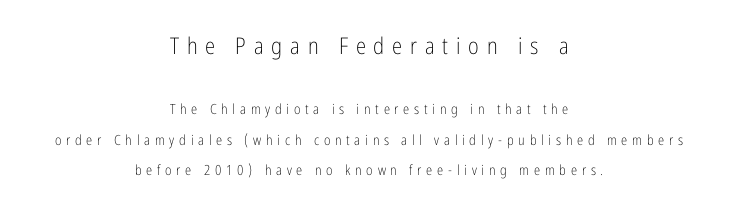
Vertically, the passage feels expansive, rows floating well apart. The horizontal fit of the characters is loose and conspicuously gappy. A centered setting, common on invitations and titles, is used for this passage. Caption: upper text group enlarged, lower text group reduced.
